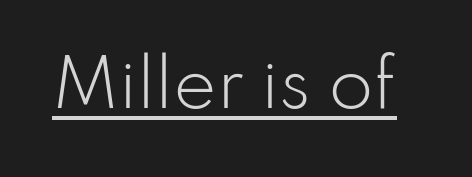
Think of a printed novel: that variable character pitch is what you see here. Inter-character spacing is left at the font's built-in metrics. Does a line run under the words? Yes, clearly. Observe the absence of serifs on each vertical stroke in this sample. Every character sits straight up, as roman type does. Ink coverage per letter is moderate at most.
